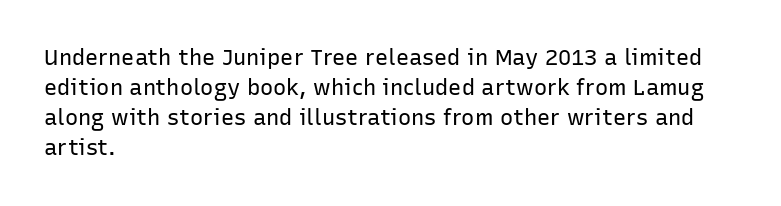
The image shows 22 px text type, upright; set left-aligned, normal line spacing (1.37x), normal letter spacing, not underlined.
